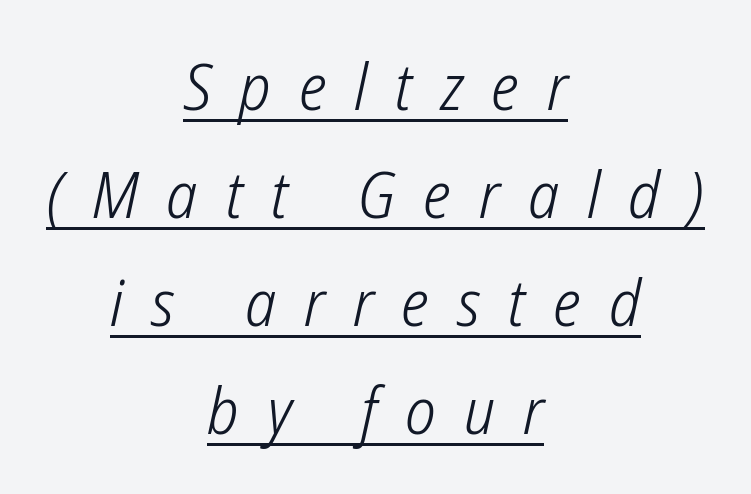
{"serif": "no", "bold": "no", "weight": "light", "width": "condensed", "stroke_contrast": "low", "x_height": "medium", "monospaced": "no", "underline": "yes", "align": "center", "line_spacing": "normal", "line_spacing_ratio": 1.66, "letter_spacing": "wide", "letter_spacing_em": 0.43, "glyph_px": 65}
